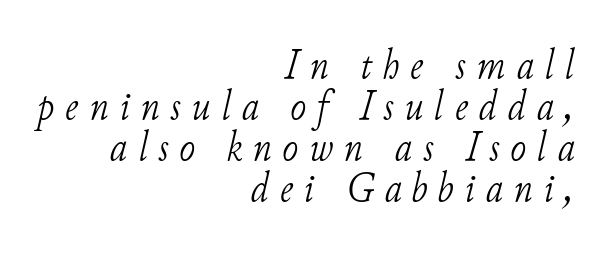
Note the varied advance widths — an 'i' is clearly narrower than an 'm'. Tall strokes in this sample are angled rather than plumb. Beneath every word, the page is bare. This sample is right-justified, so line beginnings fall wherever the words allow. Interline gaps are noticeably narrow in this sample. No heavy texture on the line: the type isn't bold.
